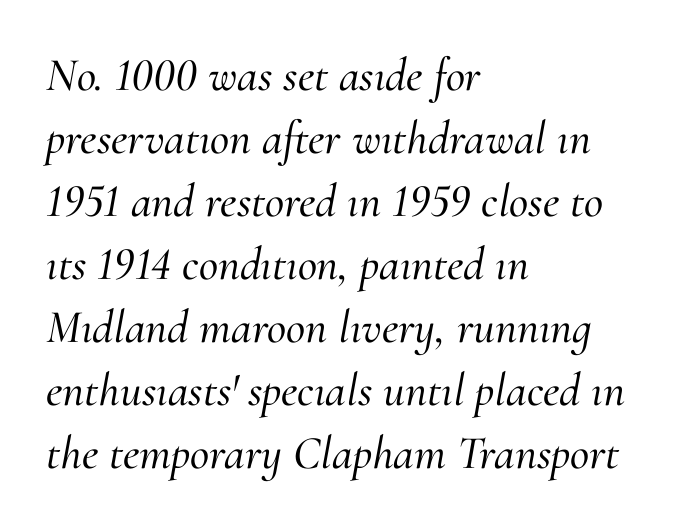
Q: Is the text italic (slanted)? A: Yes, it leans right by about 10 degrees.
Q: Is the typeface a serif or a sans-serif typeface? A: Serif.
Q: Is the text underlined? A: No.
Q: How is the paragraph aligned? A: Left-aligned.
Q: Is the spacing between letters normal or unusually wide? A: Normal.
Q: Is the spacing between lines tight, normal or loose? A: Normal.
Q: Width (condensed, normal, or wide)? A: Normal.
Q: Stroke contrast? A: Medium.
Q: x-height? A: Small.
Q: Monospaced? A: No.
